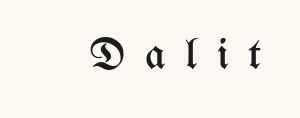
Think of a printed novel: that variable character pitch is what you see here. Summary of weight: not heavy and not bold. Only glyphs here, with clear space below each row. A typesetter would call this heavily tracked-out type. The letters stand upright; this is a roman face.
